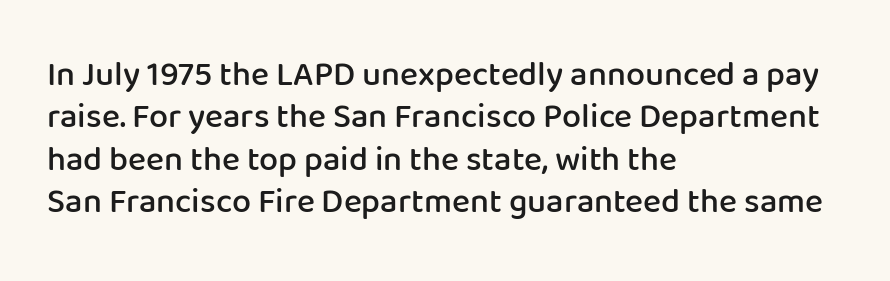
The zone under the glyphs is completely vacant. The typography opts for an upright posture over an oblique one. The face used here is rendered with its standard letterfit. The leading is moderate, giving the passage an even texture. Unlike a traditional serif, this face leaves its strokes unadorned. Moderately thickened strokes mark this as semibold type.
